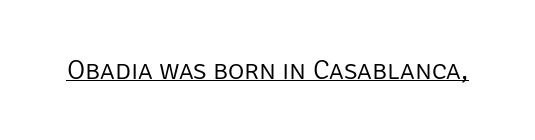
{"serif": "no", "italic": "no", "bold": "no", "weight": "light", "width": "normal", "stroke_contrast": "low", "x_height": "large", "monospaced": "no", "underline": "yes", "letter_spacing": "normal", "letter_spacing_em": 0.0, "glyph_px": 28}
